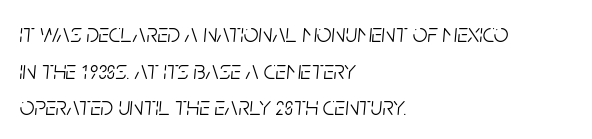
{"italic": "yes", "lean": "right", "slant_degrees": 5, "bold": "no", "underline": "no", "align": "left", "line_spacing": "normal", "line_spacing_ratio": 1.41, "letter_spacing": "normal", "letter_spacing_em": 0.0, "glyph_px": 26}
